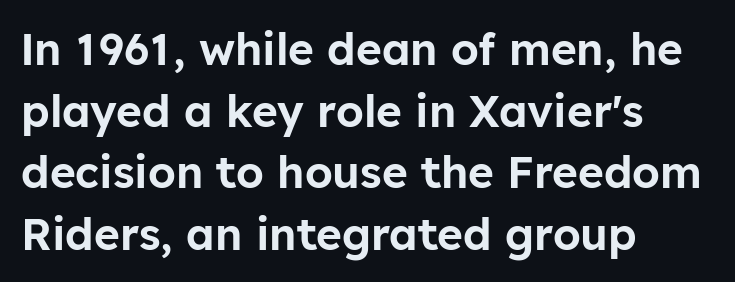
The image shows 44 px sans-serif type, upright; set left-aligned, normal line spacing (1.4x), normal letter spacing, not underlined; low stroke contrast and a medium x-height.
